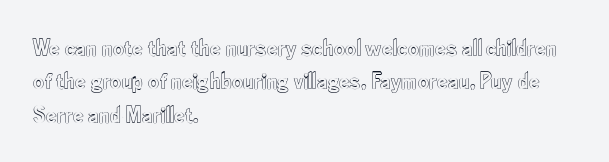
{"italic": "no", "underline": "no", "align": "left", "line_spacing": "normal", "line_spacing_ratio": 1.39, "letter_spacing": "normal", "letter_spacing_em": 0.0, "glyph_px": 24}
